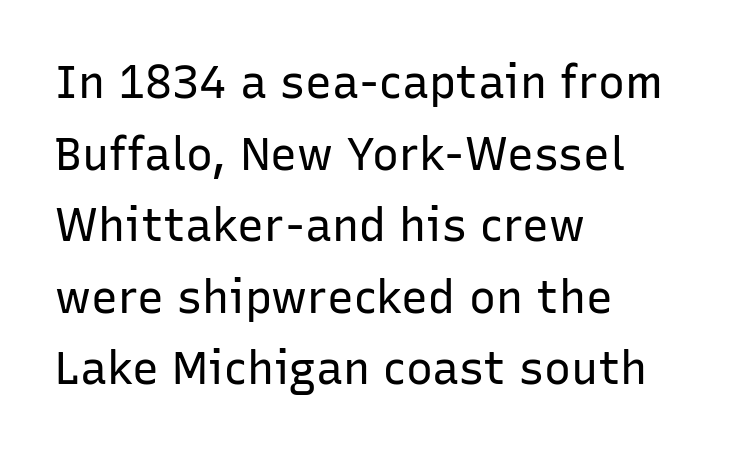
{"serif": "no", "italic": "no", "bold": "no", "weight": "regular", "width": "normal", "stroke_contrast": "low", "x_height": "medium", "monospaced": "no", "underline": "no", "align": "left", "line_spacing": "normal", "line_spacing_ratio": 1.59, "letter_spacing": "normal", "letter_spacing_em": 0.0, "glyph_px": 45}
